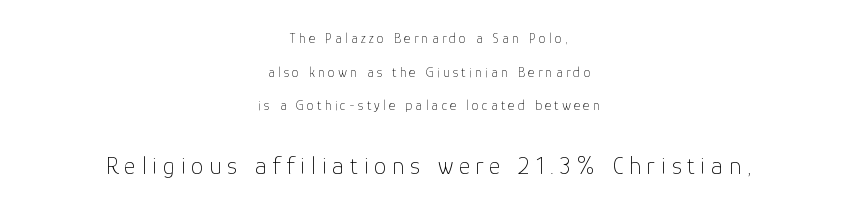
The image shows 25 px text type, upright; set centered, loose line spacing (2.41x), unusually wide letter spacing (+0.23 em), not underlined; the second (bottom) block is 1.79x larger.
